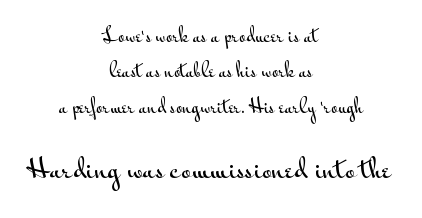
Has an underline been added? It has not. The designer dialed line spacing up above the default. The tracking reads as untouched default to a designer's eye.
